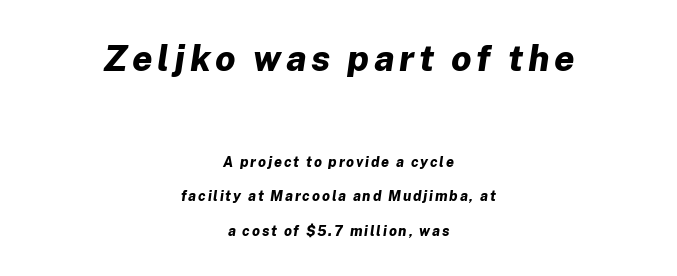
The image shows 36 px bold type, italic (leaning right); set centered, loose line spacing (2.45x), not underlined; the first (top) block is 2.57x larger; low stroke contrast and a medium x-height.
